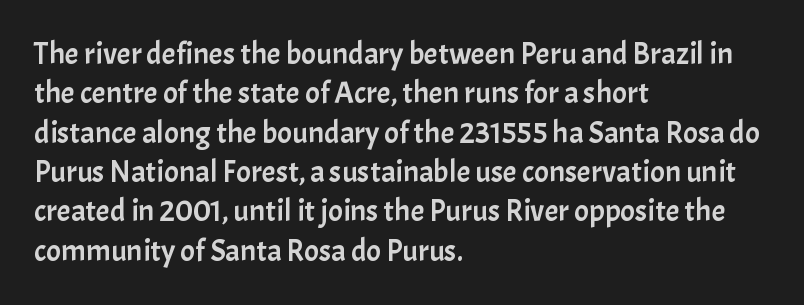
Horizontal bands of white between lines are of average thickness. In terms of letterform style, serifs are entirely absent. Notice how the passage keeps a crisp vertical edge on the left only. Is there any slant? The stems are plumb. There is no visible air inserted between adjacent glyphs. The passage shown is typed in a proportional face where columns would drift.
